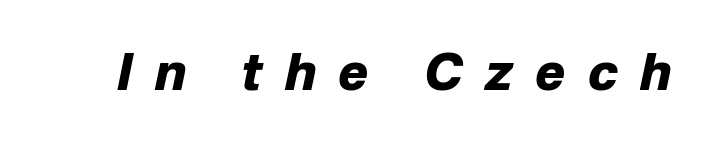
The image shows 50 px heavy type, italic (leaning right); set unusually wide letter spacing (+0.44 em), not underlined; low stroke contrast and a medium x-height.
